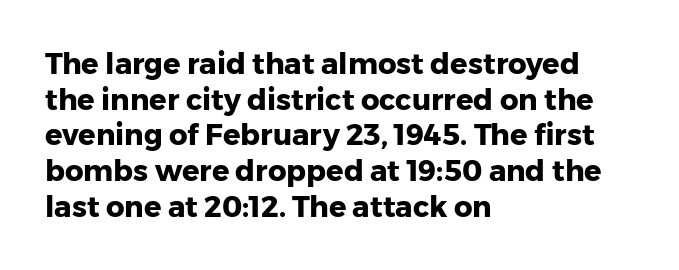
Q: Is the text bold? A: Yes.
Q: Is the text italic (slanted)? A: No, it is upright.
Q: Is the typeface a serif or a sans-serif typeface? A: Sans-serif.
Q: Is the text underlined? A: No.
Q: How is the paragraph aligned? A: Left-aligned.
Q: Is the spacing between letters normal or unusually wide? A: Normal.
Q: Width (condensed, normal, or wide)? A: Normal.
Q: Stroke contrast? A: Low.
Q: x-height? A: Medium.
Q: Monospaced? A: No.
